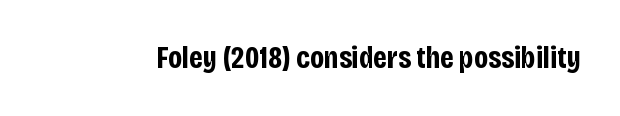
The image shows 31 px bold, condensed sans-serif type, upright; set normal letter spacing, not underlined; low stroke contrast and a large x-height.
